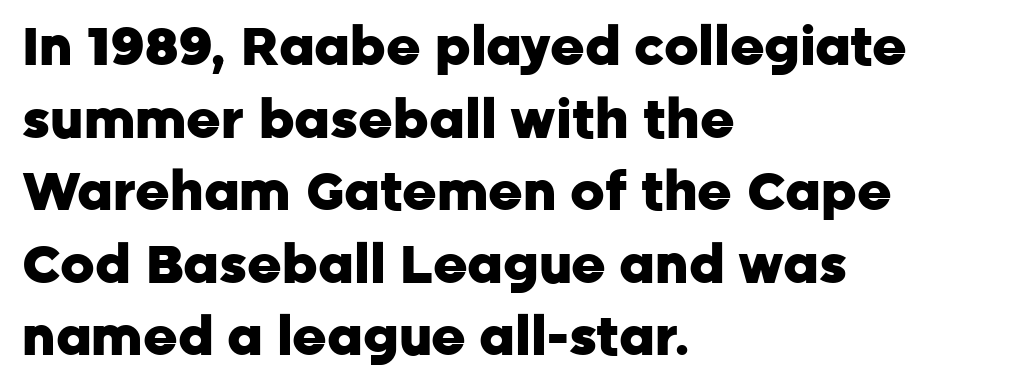
The image shows 53 px heavy sans-serif type, upright; set left-aligned, normal line spacing (1.37x), normal letter spacing, not underlined; low stroke contrast and a medium x-height.
